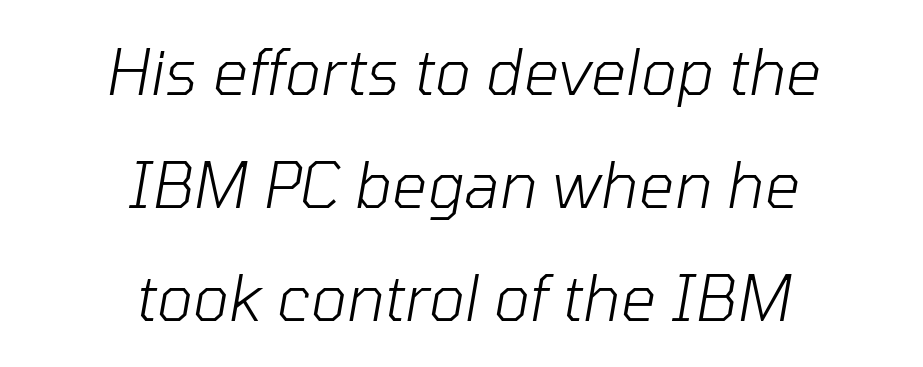
Q: Is the text bold? A: No.
Q: Is the text italic (slanted)? A: Yes, it leans right by about 10 degrees.
Q: Is the text underlined? A: No.
Q: How is the paragraph aligned? A: Centered.
Q: Is the spacing between letters normal or unusually wide? A: Normal.
Q: Width (condensed, normal, or wide)? A: Normal.
Q: Stroke contrast? A: Low.
Q: x-height? A: Medium.
Q: Monospaced? A: No.
